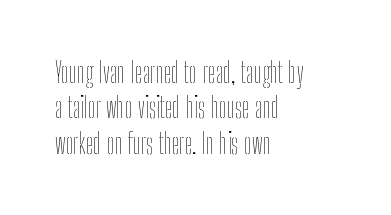
The image shows 28 px thin, condensed type, upright; set left-aligned, normal line spacing (1.26x), normal letter spacing, not underlined; low stroke contrast and a medium x-height.
